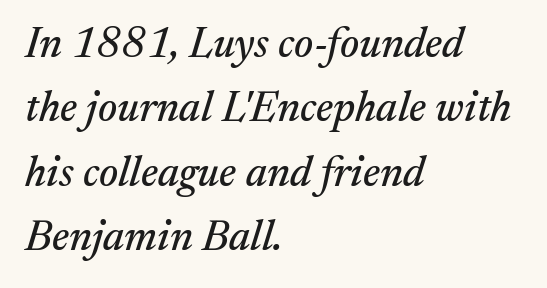
The image shows 43 px serif type, italic (leaning right); set left-aligned, normal line spacing (1.5x), normal letter spacing, not underlined; medium stroke contrast and a medium x-height.
